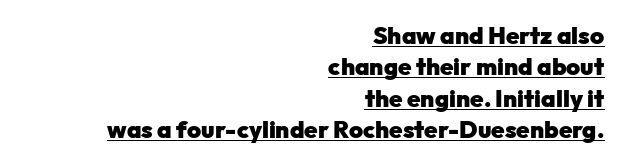
Vertical spacing — default. The typography opts for an upright posture over an oblique one. You could call the tracking neutral — neither tight nor loose. What weight is shown? A full bold with thick strokes.
